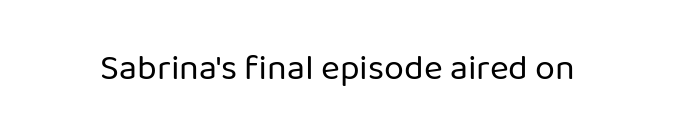
{"serif": "no", "italic": "no", "bold": "no", "weight": "regular", "width": "normal", "stroke_contrast": "low", "x_height": "medium", "monospaced": "no", "underline": "no", "letter_spacing": "normal", "letter_spacing_em": 0.0, "glyph_px": 36}
